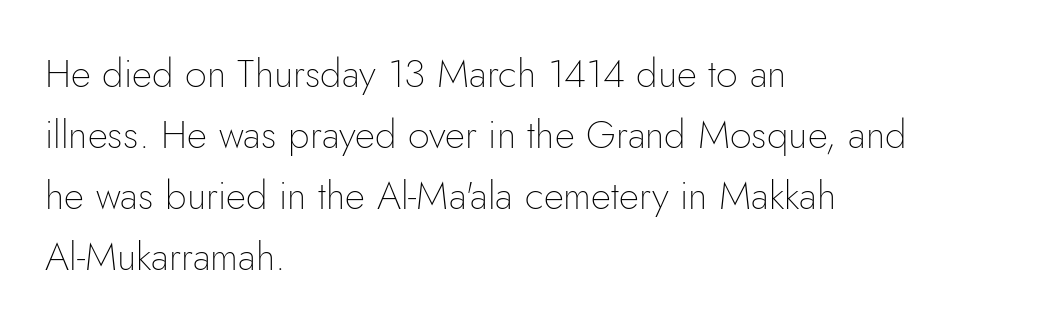
The weight would be labelled regular, book, light, or lighter still. Observe the absence of serifs on each vertical stroke in this sample. Italic? Not at all — the glyphs are vertical. Between one letter and the next there's only the usual sliver of space.
